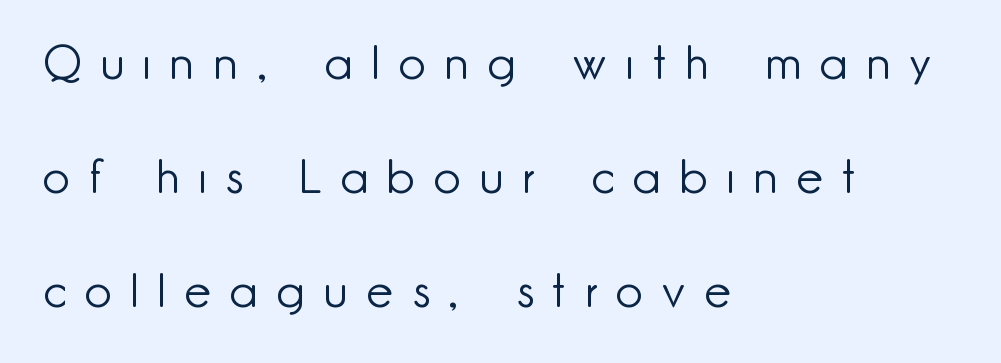
Q: Is the text bold? A: No.
Q: Is the text italic (slanted)? A: No, it is upright.
Q: Is the typeface a serif or a sans-serif typeface? A: Sans-serif.
Q: Is the text underlined? A: No.
Q: How is the paragraph aligned? A: Left-aligned.
Q: Is the spacing between letters normal or unusually wide? A: Unusually wide.
Q: Is the spacing between lines tight, normal or loose? A: Loose.
Q: Width (condensed, normal, or wide)? A: Normal.
Q: Stroke contrast? A: Low.
Q: x-height? A: Small.
Q: Monospaced? A: No.
